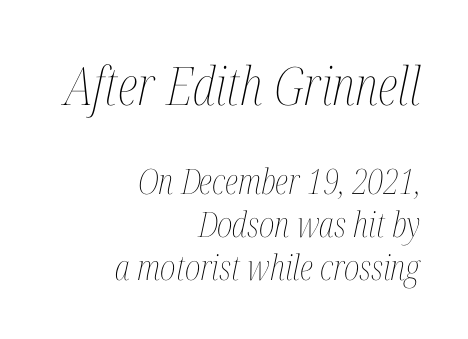
The image shows 53 px thin, condensed type, italic (leaning right); set right-aligned, line spacing 1.23x, normal letter spacing, not underlined; the first (top) block is 1.51x larger; medium stroke contrast and a medium x-height.
